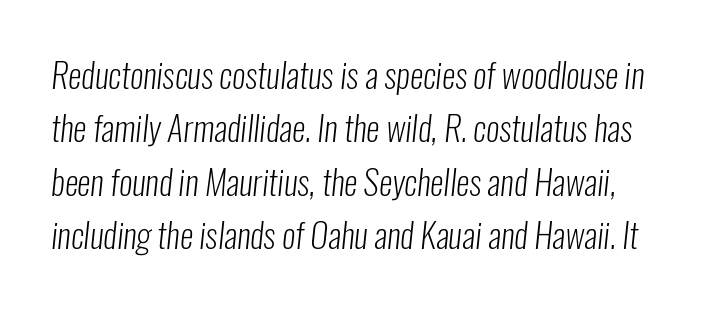
A normal amount of white space separates one row of letters from the next. Nothing unusual about the tracking: characters are spaced as the font intends. The letters advance in unequal steps, a hallmark of proportional type. Just letters on the line, the space beneath them empty. Nothing heavy about these letters — not bold at all.
